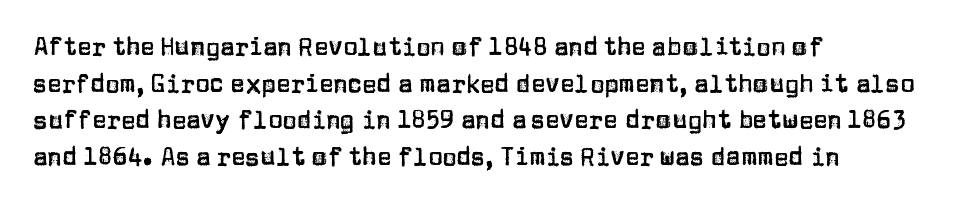
The image shows 24 px text type, upright; set left-aligned, normal line spacing (1.53x), normal letter spacing, not underlined.
